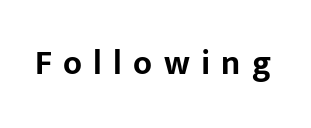
Underline: absent. No italicization has been applied; the sample stays upright. The line texture is sparse and dotted thanks to wide tracking. The face used here is proportionally spaced, like ordinary book or web type.
